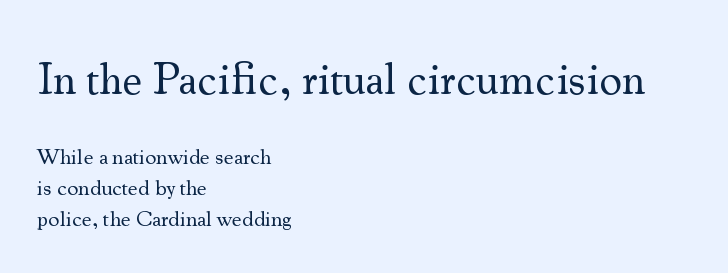
Just letters on the line, the space beneath them empty. Each word holds together tightly as a unit, with standard inter-letter gaps. I'd call this a serif setting — the letters wear small feet. Students, observe: this is what conventionally led text looks like. The axis of the letterforms is exactly vertical. Short and long lines alike share a common starting point at left.
